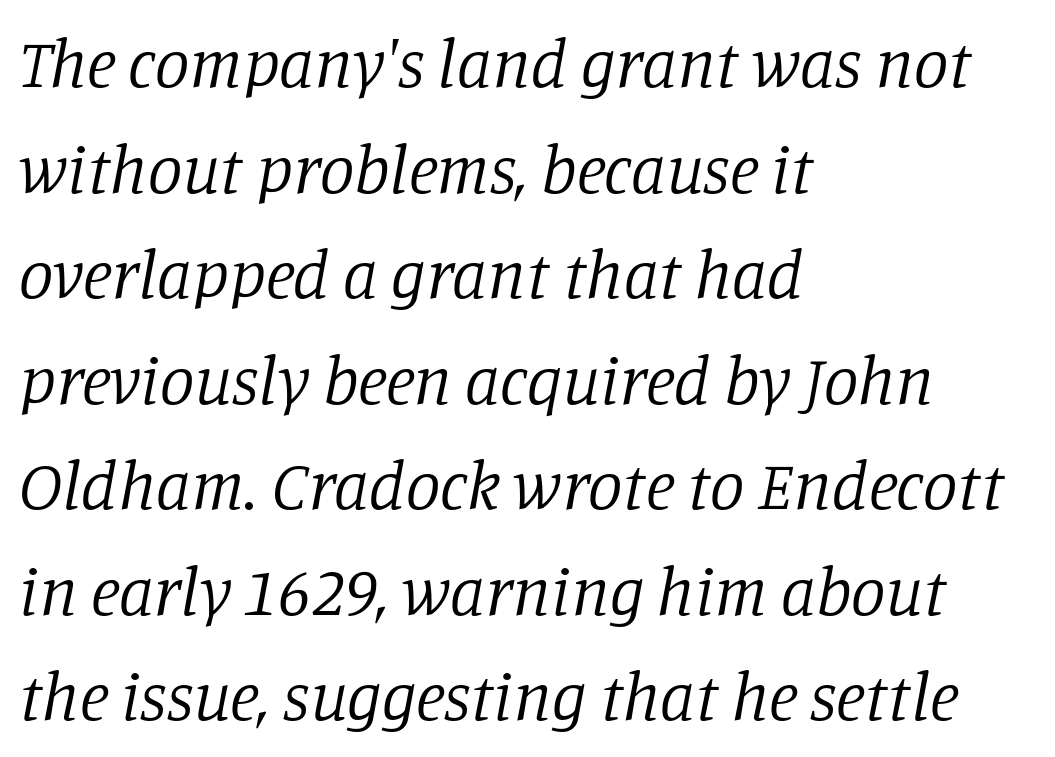
Q: Is the text bold? A: No.
Q: Is the text italic (slanted)? A: Yes, it leans right by about 11 degrees.
Q: Is the typeface a serif or a sans-serif typeface? A: Serif.
Q: Is the text underlined? A: No.
Q: How is the paragraph aligned? A: Left-aligned.
Q: Is the spacing between letters normal or unusually wide? A: Normal.
Q: Is the spacing between lines tight, normal or loose? A: Normal.
Q: Width (condensed, normal, or wide)? A: Normal.
Q: Stroke contrast? A: Low.
Q: x-height? A: Large.
Q: Monospaced? A: No.
